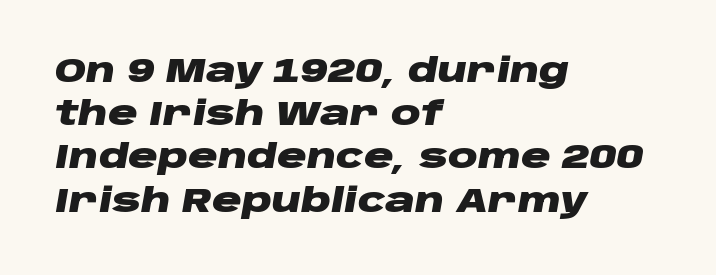
{"italic": "yes", "lean": "right", "slant_degrees": 10, "bold": "yes", "weight": "heavy", "width": "wide", "stroke_contrast": "low", "x_height": "large", "monospaced": "no", "underline": "no", "align": "left", "line_spacing": "normal", "line_spacing_ratio": 1.31, "letter_spacing": "normal", "letter_spacing_em": 0.0, "glyph_px": 33}
